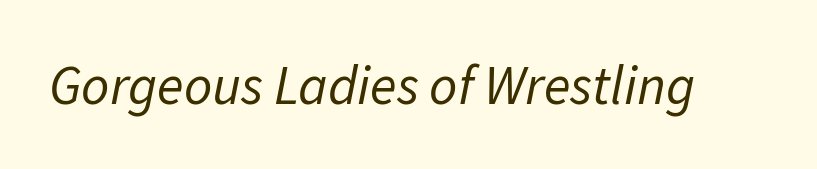
{"italic": "yes", "lean": "right", "slant_degrees": 11, "bold": "no", "weight": "regular", "width": "normal", "stroke_contrast": "low", "x_height": "medium", "monospaced": "no", "underline": "no", "letter_spacing": "normal", "letter_spacing_em": 0.0, "glyph_px": 55}
